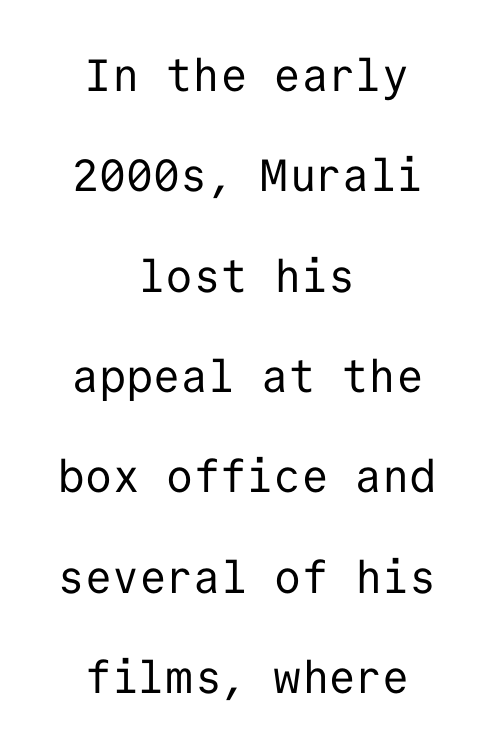
Q: Is the text bold? A: No.
Q: Is the text italic (slanted)? A: No, it is upright.
Q: Is the typeface a serif or a sans-serif typeface? A: Sans-serif.
Q: Is the text underlined? A: No.
Q: How is the paragraph aligned? A: Centered.
Q: Is the spacing between letters normal or unusually wide? A: Normal.
Q: Is the spacing between lines tight, normal or loose? A: Loose.
Q: Width (condensed, normal, or wide)? A: Normal.
Q: Stroke contrast? A: Low.
Q: x-height? A: Medium.
Q: Monospaced? A: Yes.
